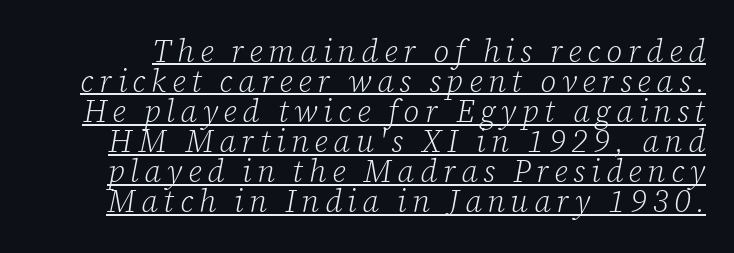
Q: Is the text bold? A: No.
Q: Is the text italic (slanted)? A: Yes, it leans right by about 12 degrees.
Q: Is the typeface a serif or a sans-serif typeface? A: Serif.
Q: Is the text underlined? A: Yes.
Q: Is the spacing between lines tight, normal or loose? A: Tight.
Q: Width (condensed, normal, or wide)? A: Normal.
Q: Stroke contrast? A: Low.
Q: x-height? A: Medium.
Q: Monospaced? A: No.
